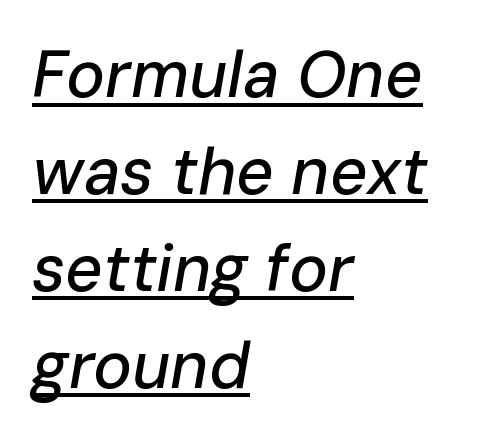
An italicized treatment has been applied to the whole sample. The letters advance in unequal steps, a hallmark of proportional type. The lines in this sample share a left origin and differ only in where they stop. A normal amount of white space separates one row of letters from the next. The words here are underlined.
